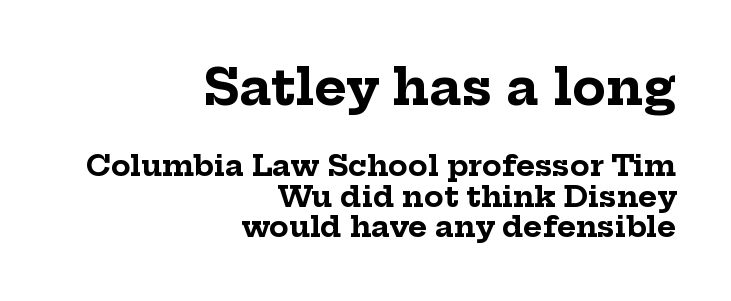
Teacher's note: observe the even right margin — that is flush-right alignment. You can tell from the footed stems that serif type was used. The gap between lines stays unmarked. Vertical strokes here are truly vertical. Between these two stacked blocks, the higher one wins on size. These words are printed bold, with thick strokes throughout.
